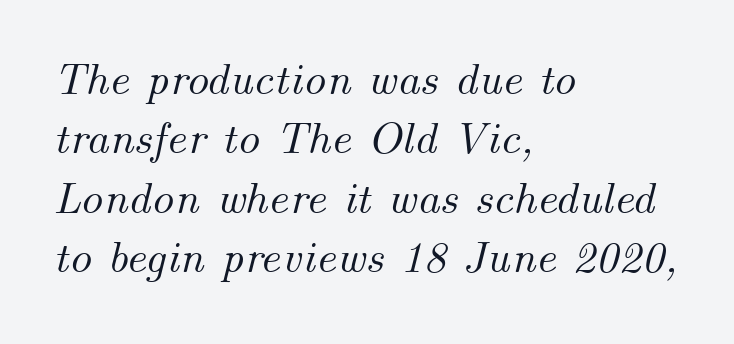
Is the block centered? No — it sits flush against the left margin. Regarding leading, the lines here are spaced in the standard way. Lines of text with bare space underneath. Note the varied advance widths — an 'i' is clearly narrower than an 'm'. Spacing between characters is what you'd get straight out of the box.
